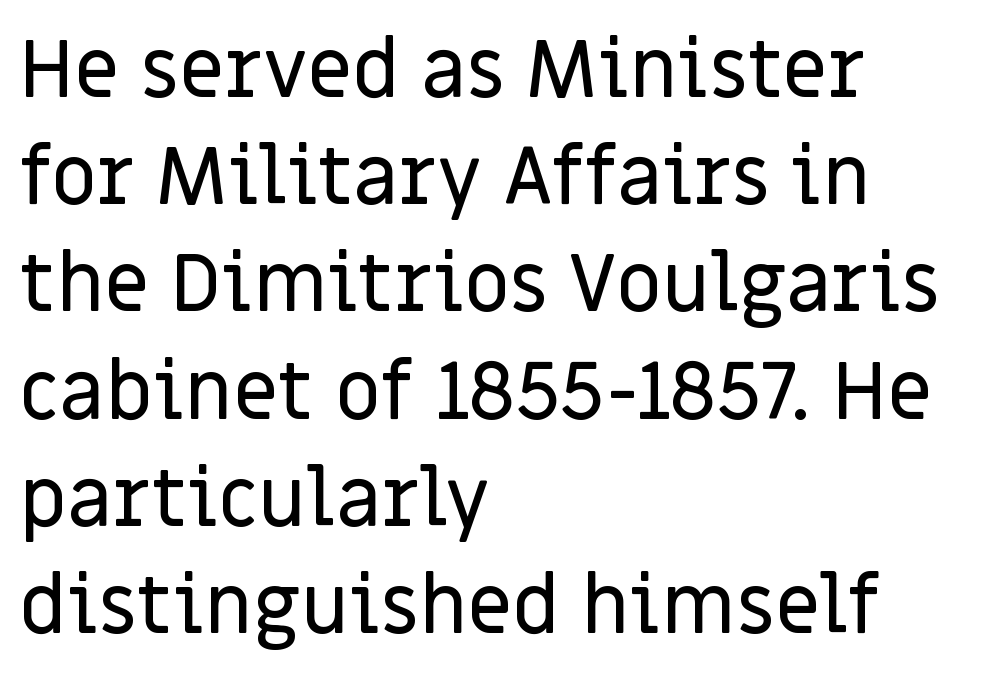
The image shows 80 px sans-serif type, upright; set left-aligned, normal line spacing (1.34x), normal letter spacing, not underlined; low stroke contrast and a large x-height.
